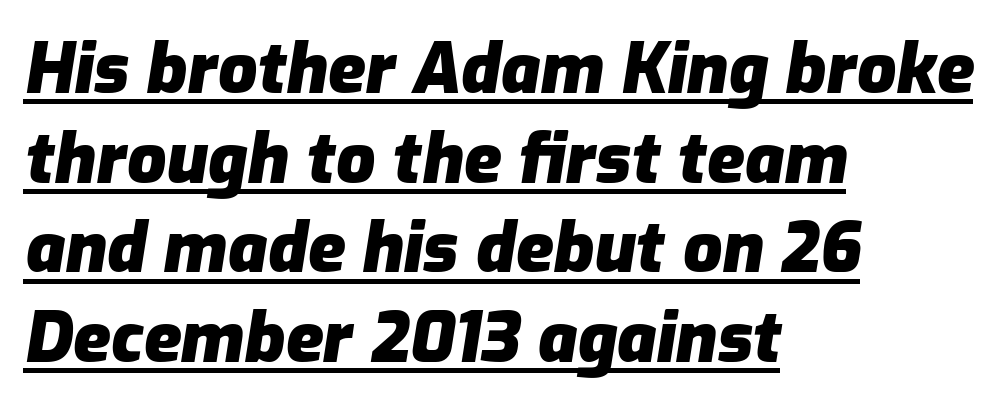
Does the lettering tilt? It does — this is italic. The rendering uses a bold face; every stroke is thick and dark. Whoever set this chose a conventional vertical rhythm. Underline: present. You could call the tracking neutral — neither tight nor loose. Each letter keeps its own natural width here, so spacing adapts to shape.
